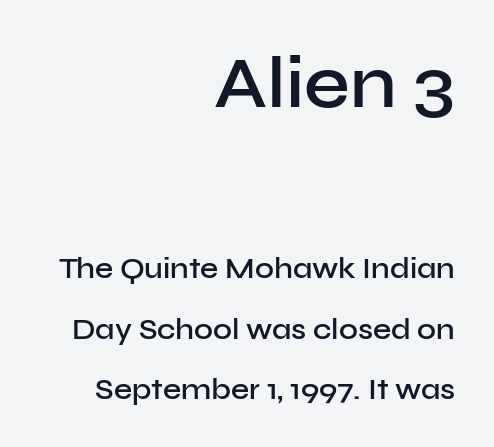
The image shows 73 px semibold sans-serif type, upright; set right-aligned, loose line spacing (2.1x), normal letter spacing, not underlined; the first (top) block is 2.52x larger; low stroke contrast and a medium x-height.
